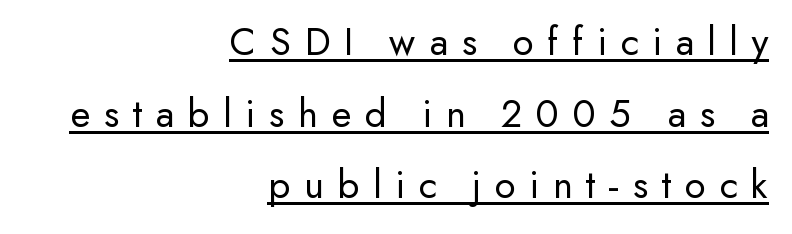
Q: Is the text bold? A: No.
Q: Is the text italic (slanted)? A: No, it is upright.
Q: Is the typeface a serif or a sans-serif typeface? A: Sans-serif.
Q: Is the text underlined? A: Yes.
Q: How is the paragraph aligned? A: Right-aligned.
Q: Is the spacing between letters normal or unusually wide? A: Unusually wide.
Q: Width (condensed, normal, or wide)? A: Normal.
Q: Stroke contrast? A: Low.
Q: x-height? A: Small.
Q: Monospaced? A: No.
